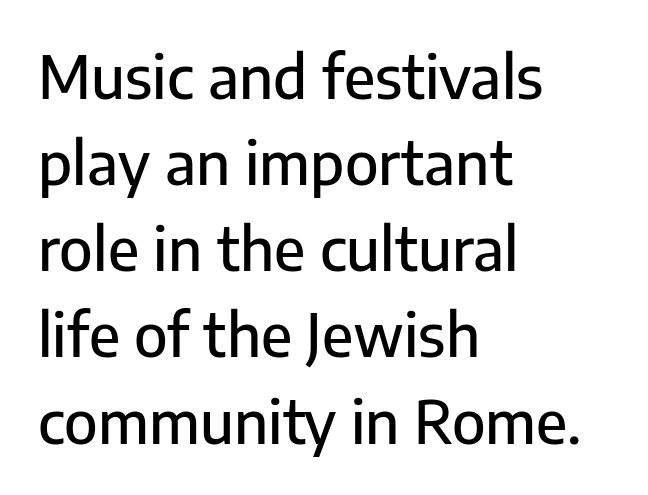
The image shows 59 px sans-serif type, upright; set left-aligned, normal line spacing (1.46x), normal letter spacing, not underlined; low stroke contrast and a medium x-height.
